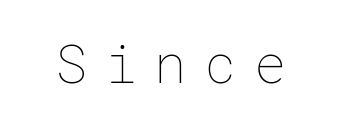
Q: Is the text bold? A: No.
Q: Is the text italic (slanted)? A: No, it is upright.
Q: Is the text underlined? A: No.
Q: Is the spacing between letters normal or unusually wide? A: Unusually wide.
Q: Width (condensed, normal, or wide)? A: Normal.
Q: Stroke contrast? A: Low.
Q: x-height? A: Medium.
